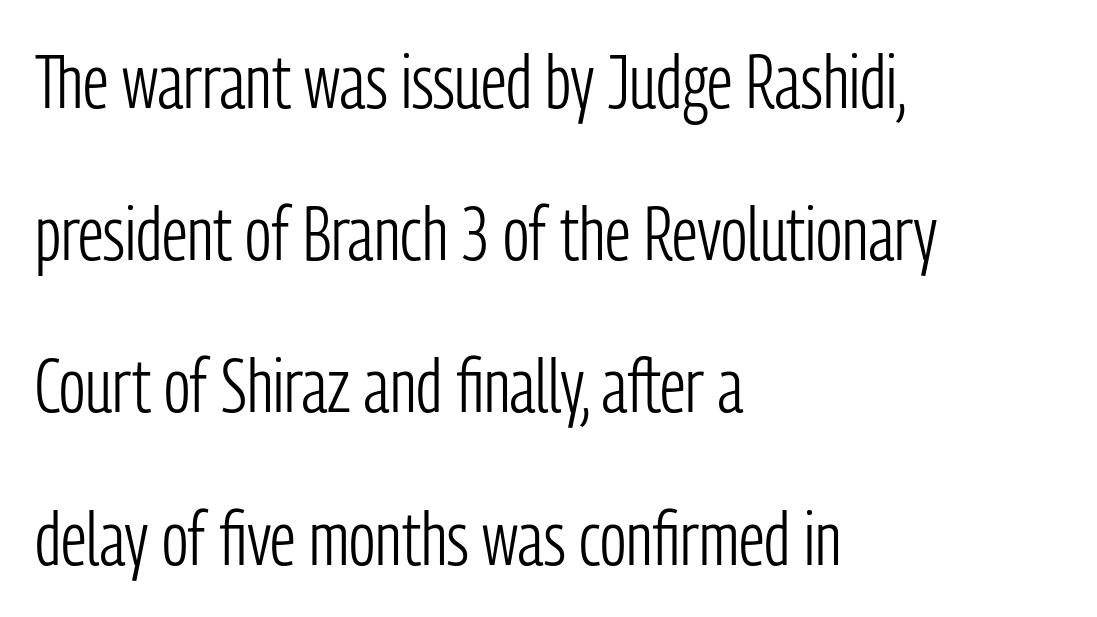
This sample has the flowing, uneven cadence of proportional lettering. These lines were composed using upright roman letters. Has an underline been added? It has not. Each stroke keeps to a modest, everyday thickness or less.
